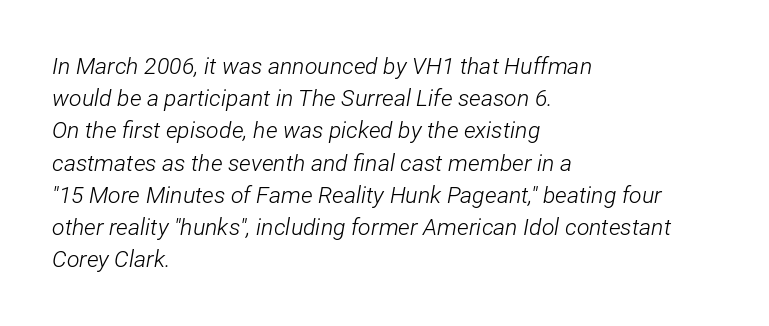
Q: Is the text bold? A: No.
Q: Is the text italic (slanted)? A: Yes, it leans right by about 12 degrees.
Q: Is the text underlined? A: No.
Q: How is the paragraph aligned? A: Left-aligned.
Q: Is the spacing between letters normal or unusually wide? A: Normal.
Q: Is the spacing between lines tight, normal or loose? A: Normal.
